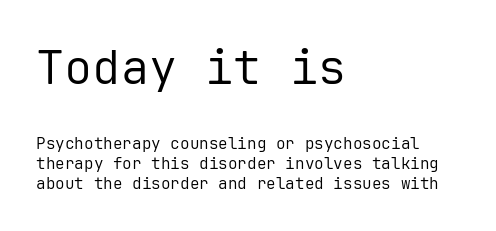
Q: Is the text bold? A: No.
Q: Is the text italic (slanted)? A: No, it is upright.
Q: Is the typeface a serif or a sans-serif typeface? A: Sans-serif.
Q: Is the text underlined? A: No.
Q: How is the paragraph aligned? A: Left-aligned.
Q: Is the spacing between letters normal or unusually wide? A: Normal.
Q: Is the spacing between lines tight, normal or loose? A: Normal.
Q: Which block of text is set in a larger size, the first (top) or the second (bottom)? A: The first (top) one.
Q: Width (condensed, normal, or wide)? A: Normal.
Q: Stroke contrast? A: Low.
Q: x-height? A: Medium.
Q: Monospaced? A: Yes.
